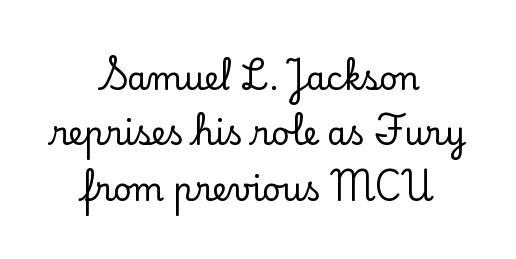
The image shows 32 px serif type, upright; set centered, line spacing 1.73x, normal letter spacing, not underlined; low stroke contrast and a small x-height.
